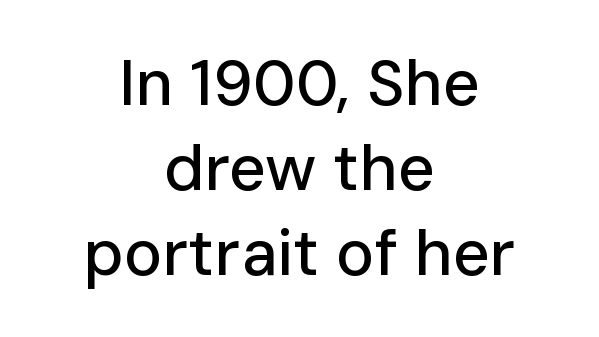
{"serif": "no", "italic": "no", "width": "normal", "stroke_contrast": "low", "x_height": "medium", "monospaced": "no", "underline": "no", "align": "center", "line_spacing": "normal", "line_spacing_ratio": 1.33, "letter_spacing": "normal", "letter_spacing_em": 0.0, "glyph_px": 64}
